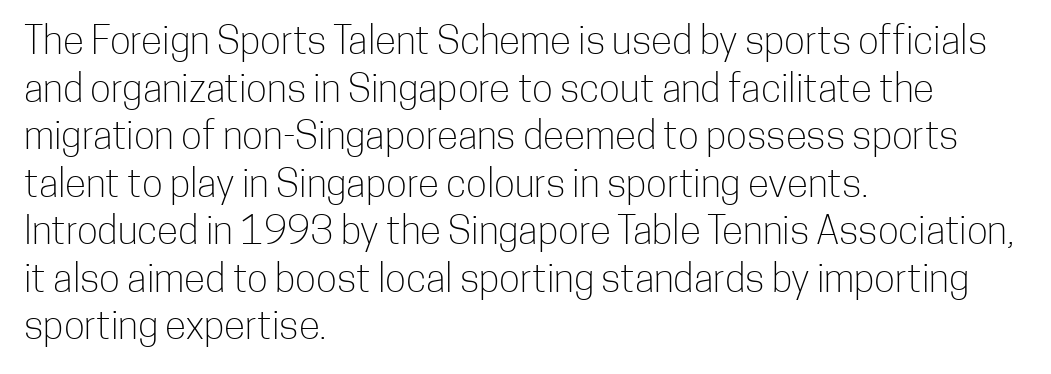
The image shows 39 px light, condensed sans-serif type, upright; set left-aligned, line spacing 1.22x, normal letter spacing, not underlined; low stroke contrast and a medium x-height.
